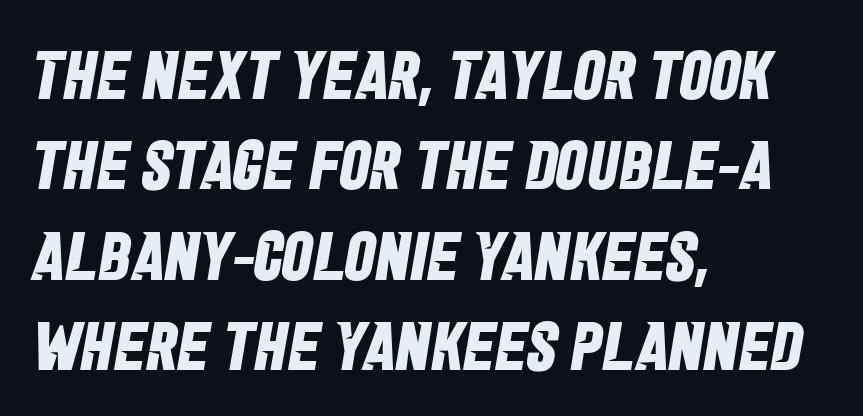
Q: Is the text bold? A: Yes.
Q: Is the typeface a serif or a sans-serif typeface? A: Sans-serif.
Q: Is the text underlined? A: No.
Q: How is the paragraph aligned? A: Left-aligned.
Q: Is the spacing between letters normal or unusually wide? A: Normal.
Q: Is the spacing between lines tight, normal or loose? A: Normal.
Q: Width (condensed, normal, or wide)? A: Condensed.
Q: Stroke contrast? A: Low.
Q: x-height? A: Large.
Q: Monospaced? A: No.
